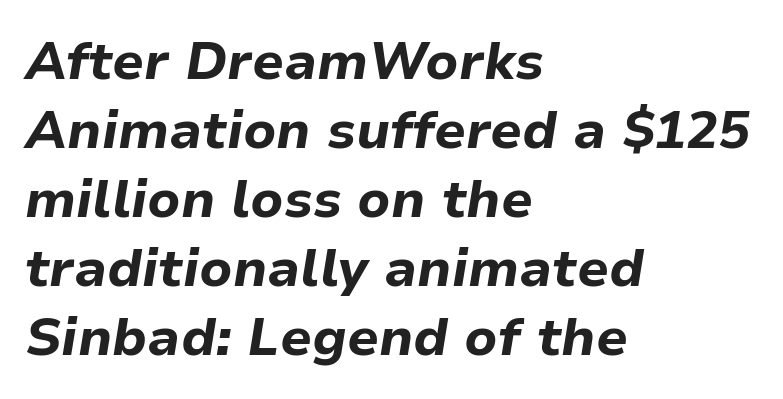
{"italic": "yes", "lean": "right", "slant_degrees": 9, "bold": "yes", "weight": "bold", "width": "normal", "stroke_contrast": "low", "x_height": "medium", "monospaced": "no", "underline": "no", "align": "left", "line_spacing": "normal", "line_spacing_ratio": 1.3, "letter_spacing": "normal", "letter_spacing_em": 0.0, "glyph_px": 53}
